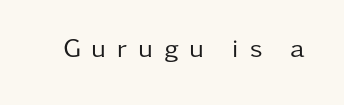
Q: Is the text bold? A: No.
Q: Is the text italic (slanted)? A: No, it is upright.
Q: Is the text underlined? A: No.
Q: Is the spacing between letters normal or unusually wide? A: Unusually wide.
